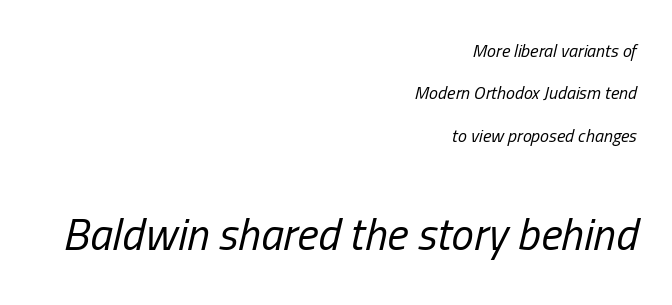
The image shows 45 px regular-weight, condensed type, italic (leaning right); set right-aligned, loose line spacing (2.36x), normal letter spacing, not underlined; the second (bottom) block is 2.5x larger; low stroke contrast and a medium x-height.
